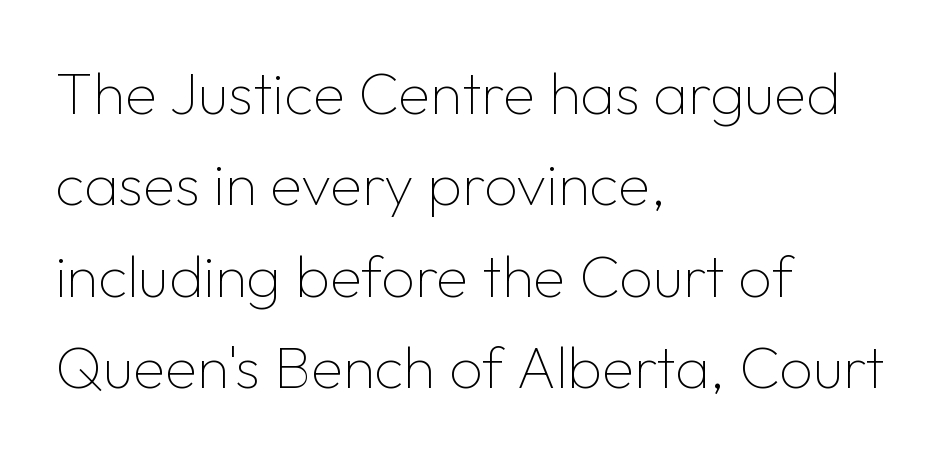
Q: Is the text bold? A: No.
Q: Is the text italic (slanted)? A: No, it is upright.
Q: Is the typeface a serif or a sans-serif typeface? A: Sans-serif.
Q: Is the text underlined? A: No.
Q: How is the paragraph aligned? A: Left-aligned.
Q: Is the spacing between letters normal or unusually wide? A: Normal.
Q: Is the spacing between lines tight, normal or loose? A: Normal.
Q: Width (condensed, normal, or wide)? A: Normal.
Q: Stroke contrast? A: Low.
Q: x-height? A: Medium.
Q: Monospaced? A: No.
